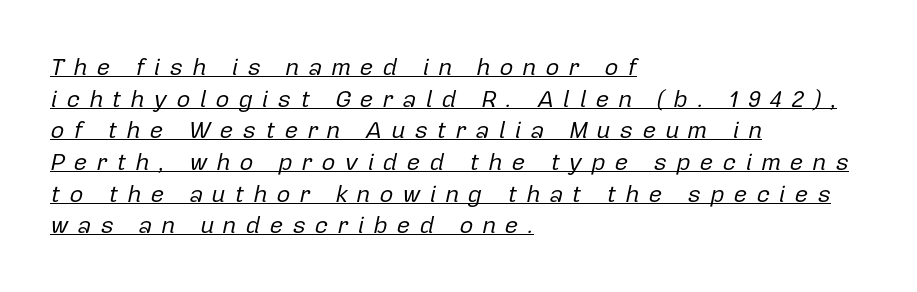
{"italic": "yes", "lean": "right", "slant_degrees": 12, "bold": "no", "underline": "yes", "align": "left", "line_spacing": "normal", "line_spacing_ratio": 1.32, "letter_spacing": "wide", "letter_spacing_em": 0.37, "glyph_px": 24}
